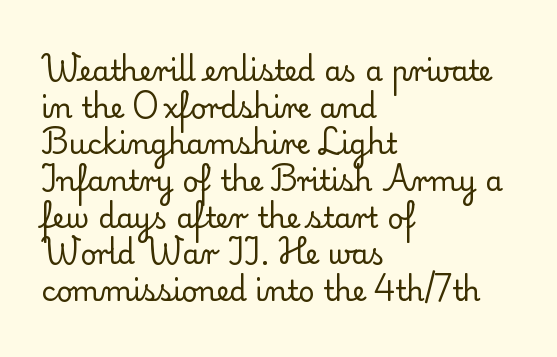
{"serif": "yes", "italic": "no", "bold": "no", "weight": "regular", "width": "normal", "stroke_contrast": "low", "x_height": "small", "monospaced": "no", "underline": "no", "align": "left", "line_spacing": "normal", "line_spacing_ratio": 1.31, "letter_spacing": "normal", "letter_spacing_em": 0.0, "glyph_px": 28}
